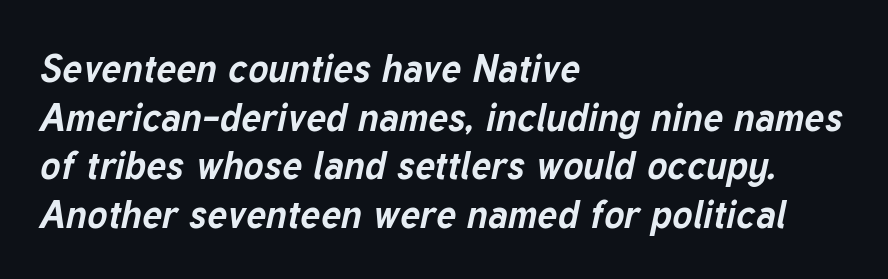
How heavy is the stroke? Heavy — this is a bold. You can tell it's italic because the verticals aren't actually vertical. The type is set solid horizontally, with unmodified tracking. The area under the type is left untouched. The rendering uses a moderate line-height, typical for paragraphs. Varying glyph widths throughout — classic text-font behaviour.
